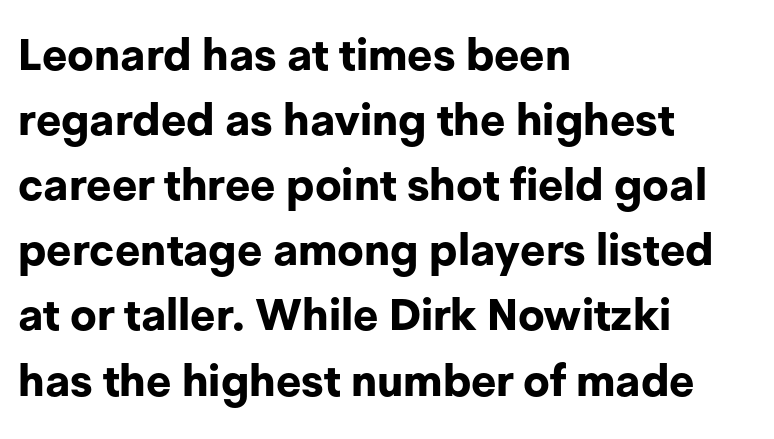
{"serif": "no", "italic": "no", "bold": "yes", "weight": "bold", "width": "normal", "stroke_contrast": "low", "x_height": "medium", "monospaced": "no", "underline": "no", "align": "left", "line_spacing": "normal", "line_spacing_ratio": 1.48, "letter_spacing": "normal", "letter_spacing_em": 0.0, "glyph_px": 44}
